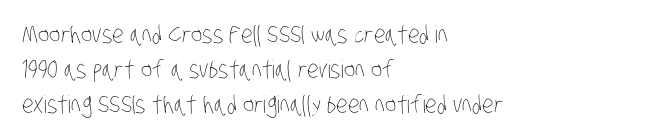
The image shows 24 px text type; set left-aligned, normal line spacing (1.46x), normal letter spacing, not underlined.
